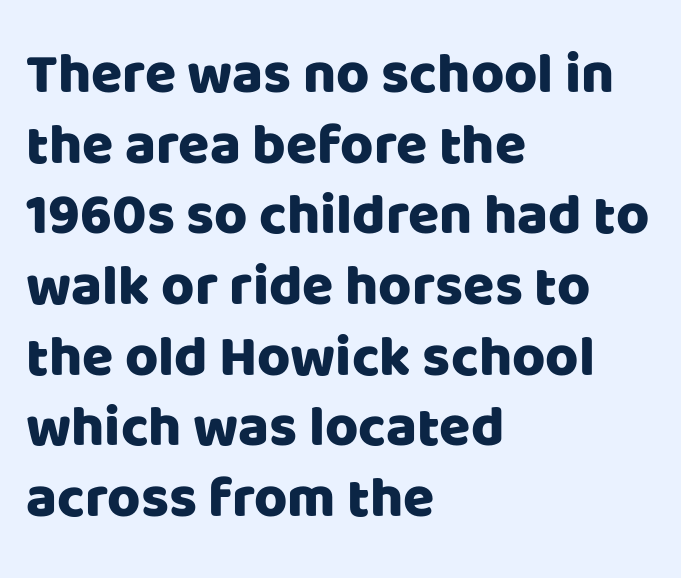
{"serif": "no", "italic": "no", "width": "normal", "stroke_contrast": "low", "x_height": "large", "monospaced": "no", "underline": "no", "align": "left", "line_spacing_ratio": 1.24, "letter_spacing": "normal", "letter_spacing_em": 0.0, "glyph_px": 57}
